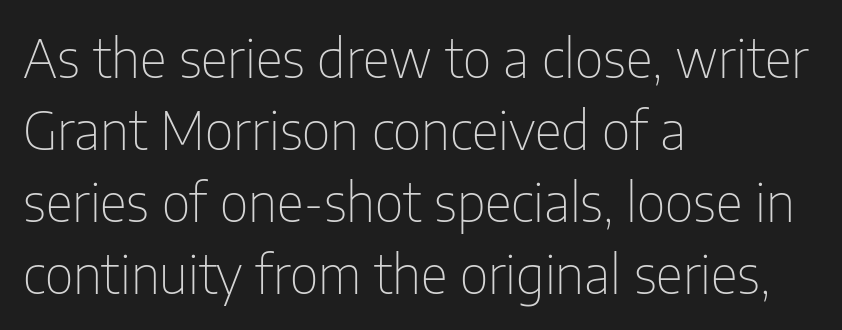
Nobody touched the tracking dial on this one. Stroke terminals: plain, sans-serif. A quiet, ordinary-to-light weight characterises the typeface. Do the letters lean? They stand straight. Bare-footed words on every line.
